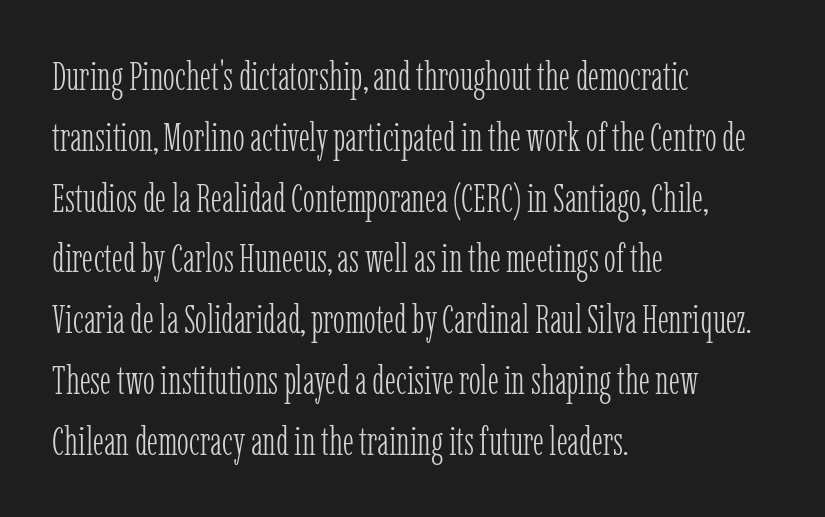
{"serif": "yes", "italic": "no", "bold": "no", "weight": "light", "width": "condensed", "stroke_contrast": "low", "x_height": "medium", "monospaced": "no", "underline": "no", "align": "left", "line_spacing": "normal", "line_spacing_ratio": 1.52, "letter_spacing": "normal", "letter_spacing_em": 0.0, "glyph_px": 40}
